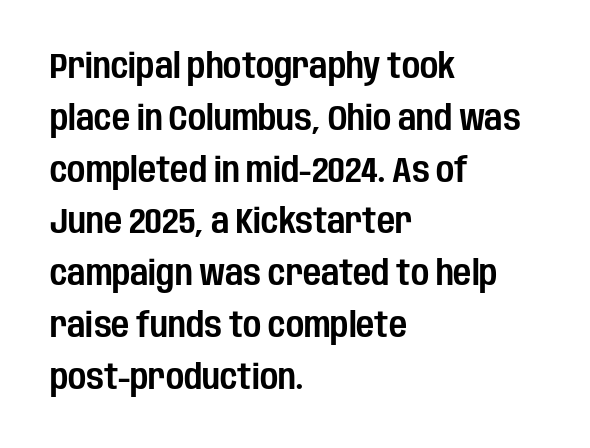
{"serif": "no", "italic": "no", "width": "condensed", "stroke_contrast": "low", "x_height": "large", "monospaced": "no", "underline": "no", "align": "left", "line_spacing": "normal", "line_spacing_ratio": 1.48, "letter_spacing": "normal", "letter_spacing_em": 0.0, "glyph_px": 35}
